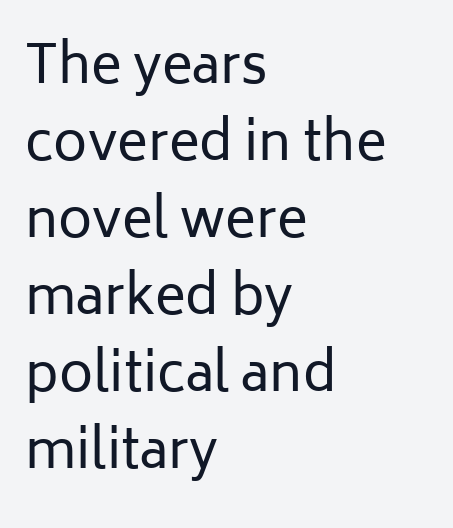
{"serif": "no", "italic": "no", "bold": "no", "weight": "regular", "width": "normal", "stroke_contrast": "low", "x_height": "medium", "monospaced": "no", "underline": "no", "align": "left", "line_spacing": "normal", "line_spacing_ratio": 1.48, "letter_spacing": "normal", "letter_spacing_em": 0.0, "glyph_px": 52}
